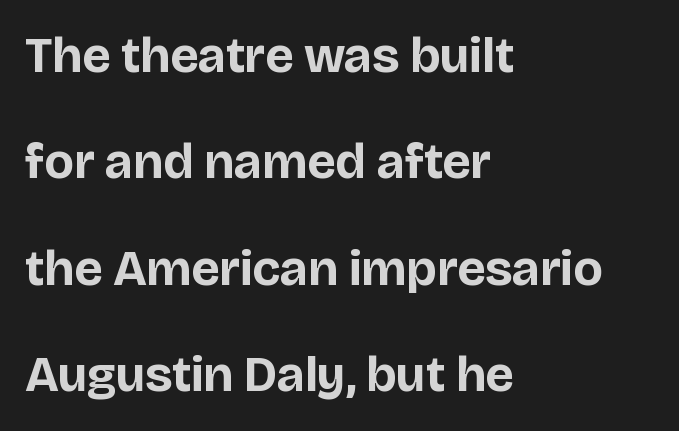
The image shows 50 px bold sans-serif type, upright; set left-aligned, loose line spacing (2.13x), normal letter spacing, not underlined; low stroke contrast and a large x-height.
